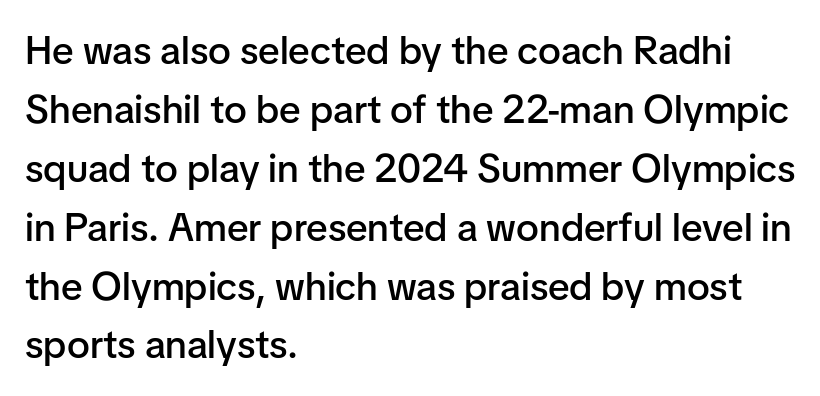
Q: Is the text bold? A: Semi-bold.
Q: Is the text italic (slanted)? A: No, it is upright.
Q: Is the typeface a serif or a sans-serif typeface? A: Sans-serif.
Q: Is the text underlined? A: No.
Q: How is the paragraph aligned? A: Left-aligned.
Q: Is the spacing between letters normal or unusually wide? A: Normal.
Q: Is the spacing between lines tight, normal or loose? A: Normal.
Q: Width (condensed, normal, or wide)? A: Normal.
Q: Stroke contrast? A: Low.
Q: x-height? A: Medium.
Q: Monospaced? A: No.
